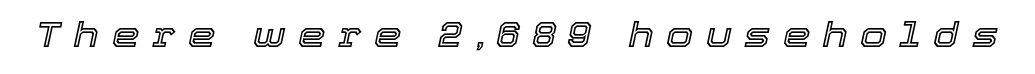
{"italic": "yes", "lean": "right", "slant_degrees": 12, "width": "normal", "x_height": "medium", "monospaced": "no", "underline": "no", "letter_spacing": "wide", "letter_spacing_em": 0.36, "glyph_px": 35}
